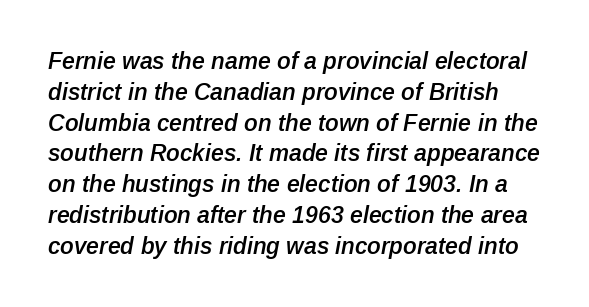
The image shows 23 px text type, italic (leaning right); set normal line spacing (1.34x), normal letter spacing, not underlined.
